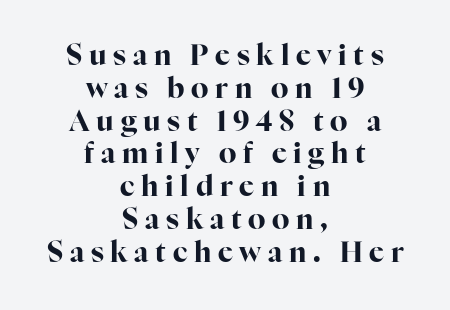
The area under the type is left untouched. The whitespace from short lines is split evenly between both sides. Observe the serifs anchoring each vertical stroke in this sample. Italic: no, the glyphs are upright roman.
